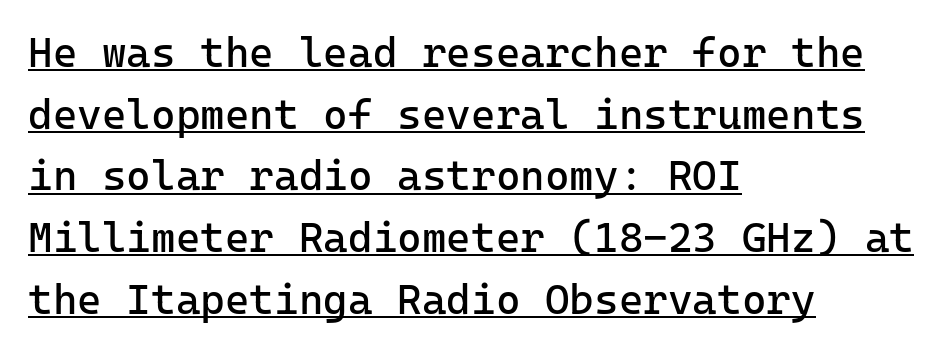
The image shows 42 px regular-weight sans-serif type, upright; set left-aligned, normal line spacing (1.47x), normal letter spacing, underlined; low stroke contrast and a medium x-height.
